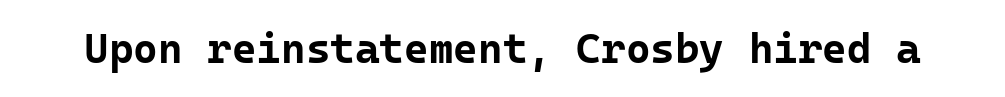
The image shows 42 px bold sans-serif type, upright, monospaced; set normal letter spacing, not underlined; low stroke contrast and a medium x-height.
